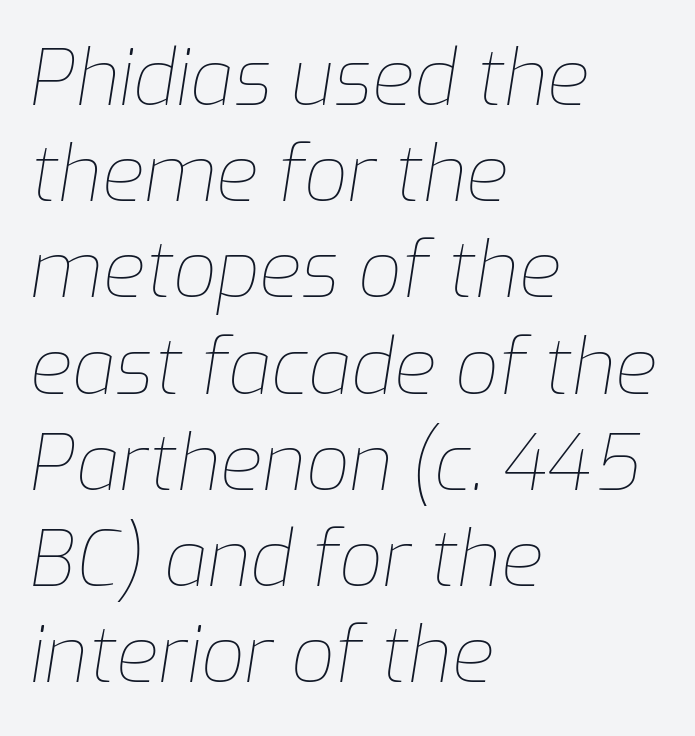
The image shows 77 px thin type, italic (leaning right); set left-aligned, normal line spacing (1.25x), normal letter spacing, not underlined; low stroke contrast and a medium x-height.
